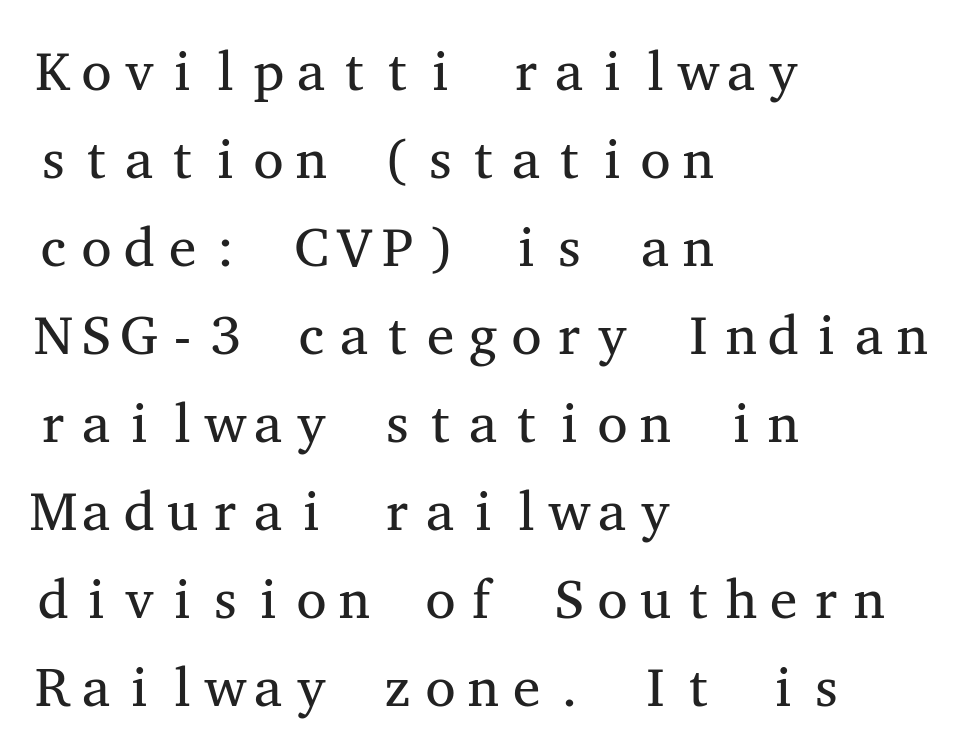
The text block is weighted toward the left margin, trailing off unevenly rightward. Check the space under the baseline: it is left empty. The rendering uses typewriter-style spacing with identical character cells. The font family rendered here belongs to the serif group. What's the leading like? Ordinary, nothing unusual.
